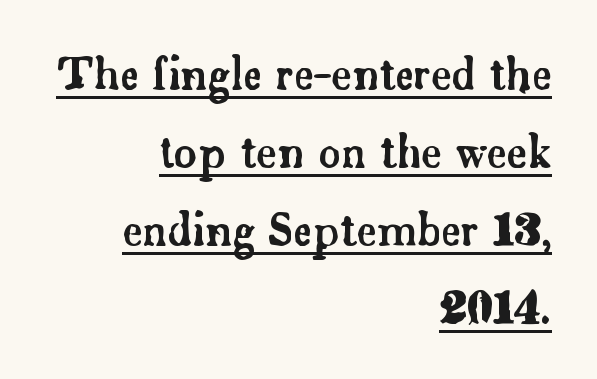
The image shows 44 px serif type, upright; set right-aligned, line spacing 1.77x, normal letter spacing, underlined; low stroke contrast and a small x-height.
